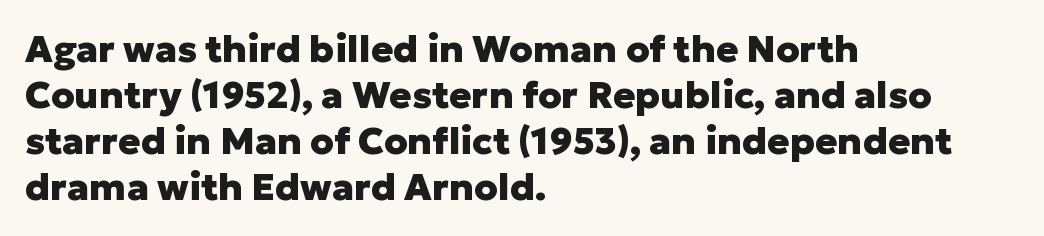
{"serif": "no", "italic": "no", "bold": "yes", "weight": "heavy", "width": "normal", "stroke_contrast": "low", "x_height": "medium", "monospaced": "no", "underline": "no", "align": "left", "line_spacing_ratio": 1.24, "letter_spacing": "normal", "letter_spacing_em": 0.0, "glyph_px": 37}
